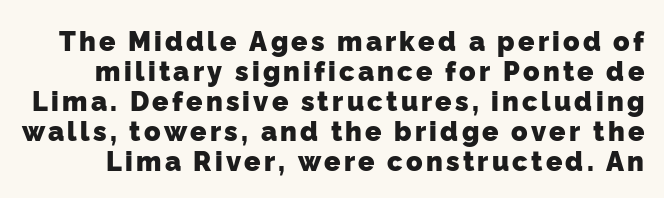
The image shows 27 px bold type; set tight line spacing (1.11x), not underlined.
